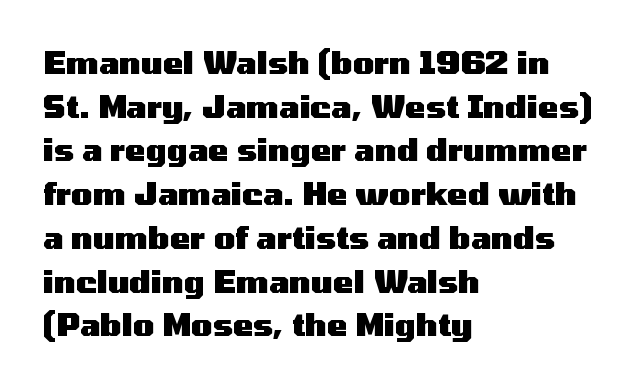
{"serif": "no", "italic": "no", "bold": "yes", "weight": "heavy", "width": "wide", "stroke_contrast": "medium", "x_height": "medium", "monospaced": "no", "underline": "no", "align": "left", "line_spacing": "normal", "line_spacing_ratio": 1.41, "letter_spacing": "normal", "letter_spacing_em": 0.0, "glyph_px": 31}
